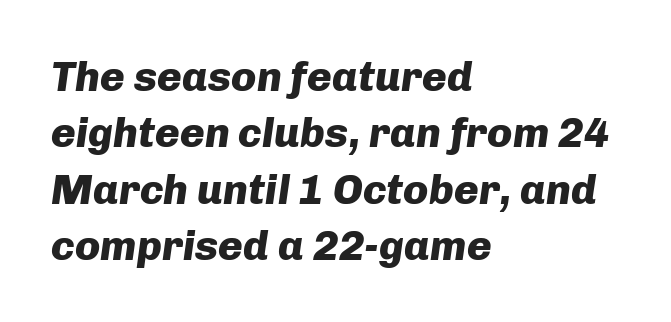
Descenders are the only things crossing below the line. The lettering tilts uniformly, giving the passage an italic look. Glyph-to-glyph distance matches everyday printed text. Chunky letters — that's bold for sure.
